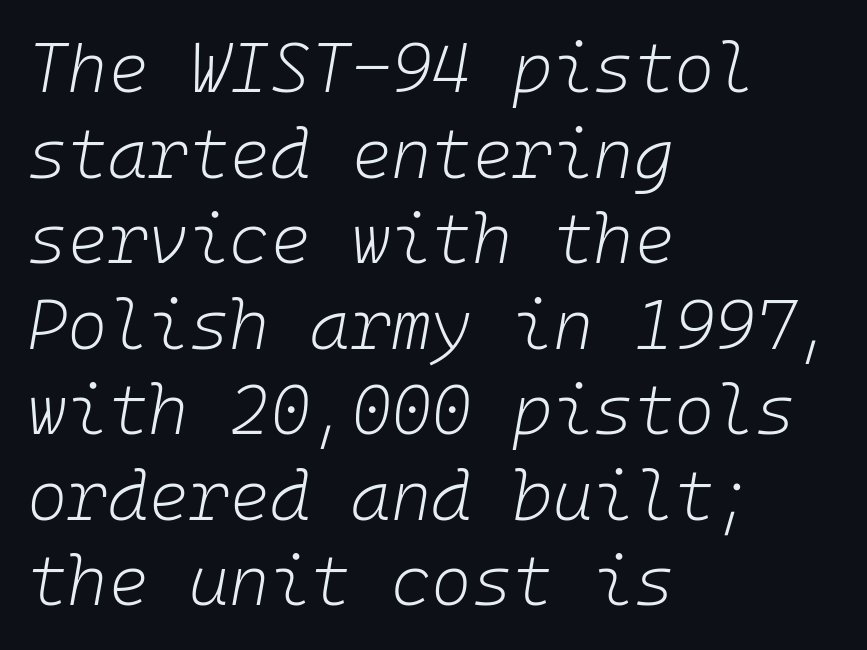
{"italic": "yes", "lean": "right", "slant_degrees": 10, "bold": "no", "weight": "light", "width": "normal", "stroke_contrast": "low", "x_height": "medium", "monospaced": "yes", "underline": "no", "align": "left", "line_spacing_ratio": 1.24, "letter_spacing": "normal", "letter_spacing_em": 0.0, "glyph_px": 69}
